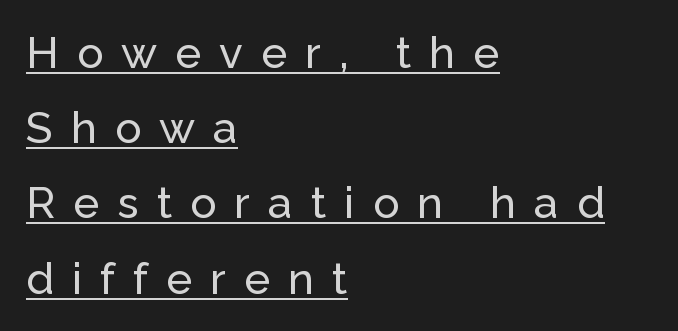
Characters remain perfectly vertical along every line. The rendering uses the underline text-decoration. The lines in this sample share a left origin and differ only in where they stop. Between one letter and the next there's a generous, obvious gap. Do the characters align in a grid? No, the font is proportional.
